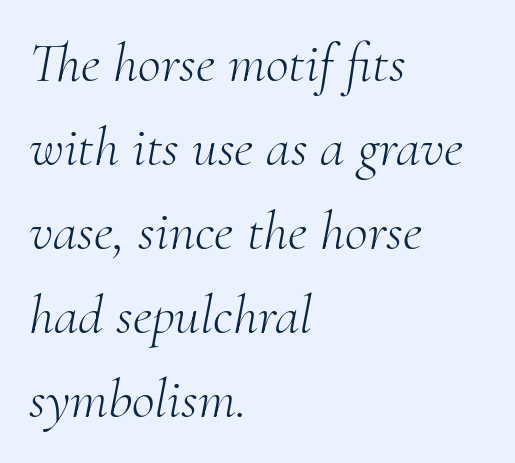
Q: Is the text bold? A: No.
Q: Is the text italic (slanted)? A: Yes, it leans right by about 10 degrees.
Q: Is the typeface a serif or a sans-serif typeface? A: Serif.
Q: Is the text underlined? A: No.
Q: How is the paragraph aligned? A: Left-aligned.
Q: Is the spacing between letters normal or unusually wide? A: Normal.
Q: Is the spacing between lines tight, normal or loose? A: Normal.
Q: Width (condensed, normal, or wide)? A: Normal.
Q: Stroke contrast? A: Medium.
Q: x-height? A: Small.
Q: Monospaced? A: No.
